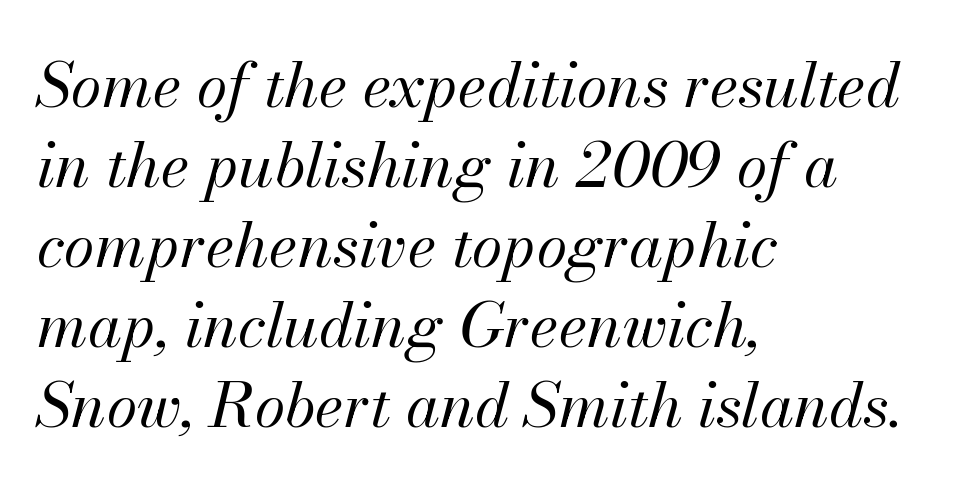
Is this a fixed-width face? No — the glyphs have proportional, varying widths. Glyph-to-glyph distance matches everyday printed text. This is oblique type, the kind used for emphasis or titles. Where is the straight margin? On the left. A quiet, ordinary-to-light weight characterises the typeface.
